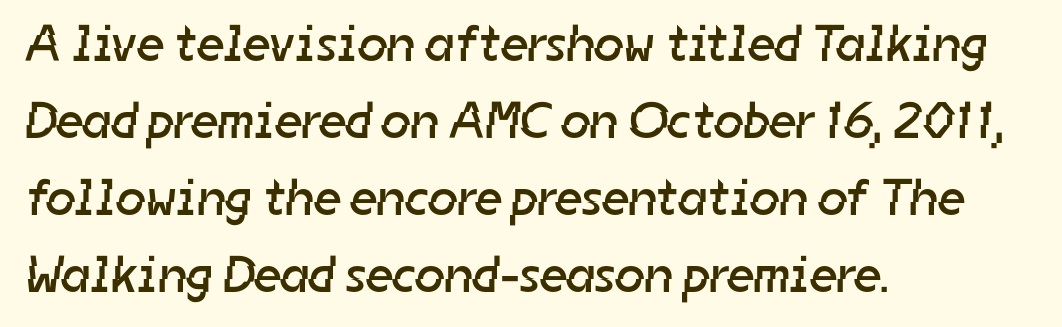
The image shows 52 px regular-weight sans-serif type; set left-aligned, normal line spacing (1.48x), normal letter spacing, not underlined; low stroke contrast and a medium x-height.
